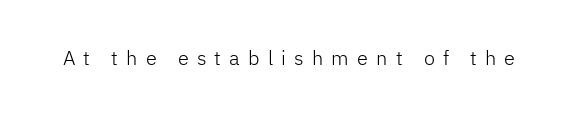
{"italic": "no", "bold": "no", "underline": "no", "letter_spacing": "wide", "letter_spacing_em": 0.41, "glyph_px": 20}
